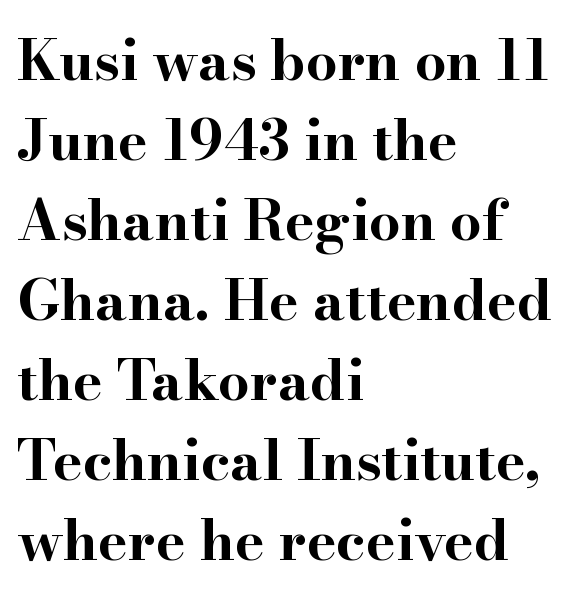
Q: Is the text bold? A: Yes.
Q: Is the text italic (slanted)? A: No, it is upright.
Q: Is the typeface a serif or a sans-serif typeface? A: Serif.
Q: Is the text underlined? A: No.
Q: How is the paragraph aligned? A: Left-aligned.
Q: Is the spacing between letters normal or unusually wide? A: Normal.
Q: Is the spacing between lines tight, normal or loose? A: Normal.
Q: Width (condensed, normal, or wide)? A: Wide.
Q: Stroke contrast? A: High.
Q: x-height? A: Small.
Q: Monospaced? A: No.
